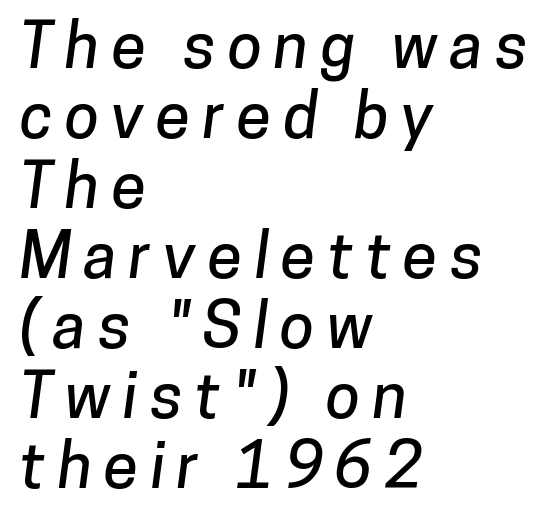
These lines huddle together more closely than default settings would place them. Quick note: underline off. Check where the strokes stop: nothing finishes them off — pure sans. A classic flush-left, rag-right setting is used for this passage. Varying glyph widths throughout — classic text-font behaviour.
